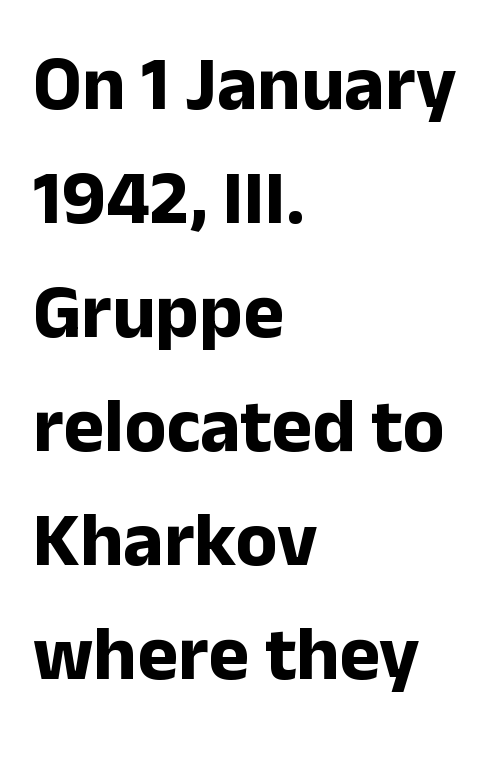
Q: Is the text bold? A: Yes.
Q: Is the text italic (slanted)? A: No, it is upright.
Q: Is the typeface a serif or a sans-serif typeface? A: Sans-serif.
Q: Is the text underlined? A: No.
Q: How is the paragraph aligned? A: Left-aligned.
Q: Is the spacing between letters normal or unusually wide? A: Normal.
Q: Is the spacing between lines tight, normal or loose? A: Normal.
Q: Width (condensed, normal, or wide)? A: Normal.
Q: Stroke contrast? A: Low.
Q: x-height? A: Medium.
Q: Monospaced? A: No.
